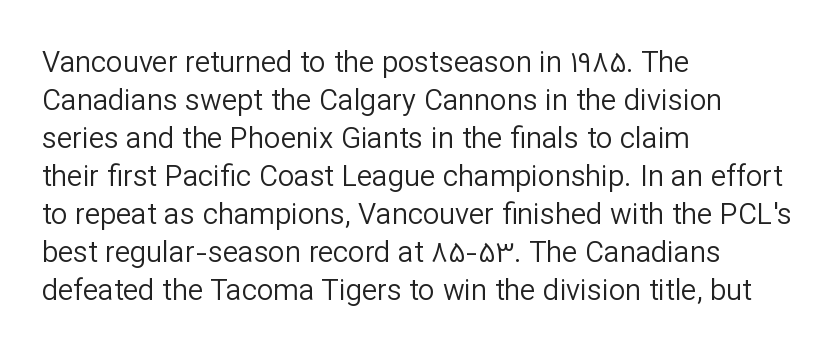
Q: Is the text bold? A: No.
Q: Is the text italic (slanted)? A: No, it is upright.
Q: Is the typeface a serif or a sans-serif typeface? A: Sans-serif.
Q: Is the text underlined? A: No.
Q: How is the paragraph aligned? A: Left-aligned.
Q: Is the spacing between letters normal or unusually wide? A: Normal.
Q: Is the spacing between lines tight, normal or loose? A: Normal.
Q: Width (condensed, normal, or wide)? A: Normal.
Q: Stroke contrast? A: Low.
Q: x-height? A: Medium.
Q: Monospaced? A: No.
